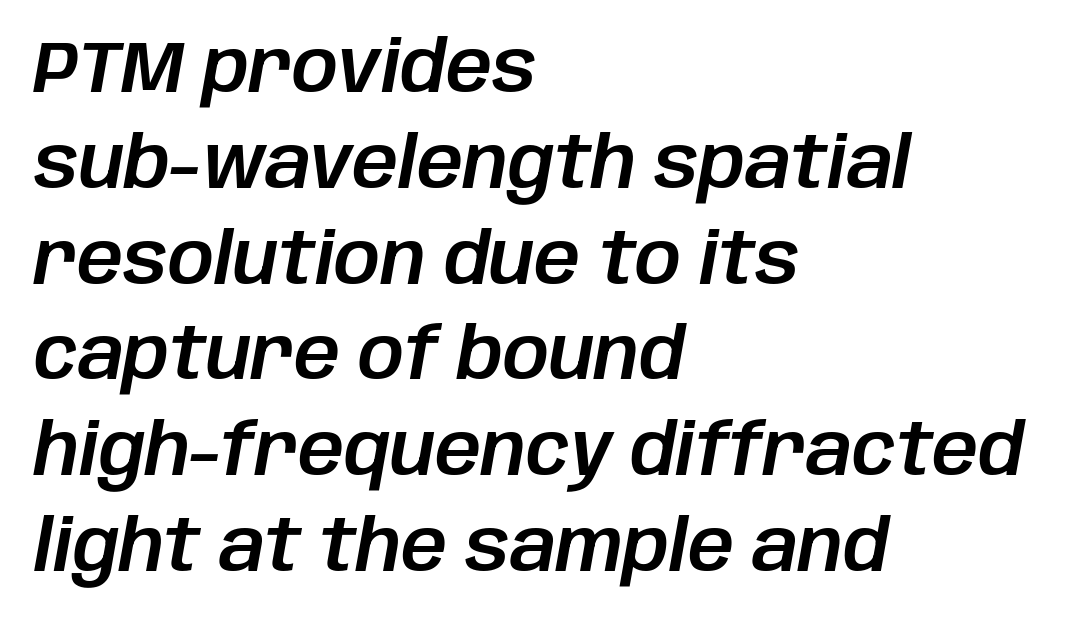
{"italic": "yes", "lean": "right", "slant_degrees": 10, "width": "normal", "stroke_contrast": "low", "x_height": "large", "monospaced": "no", "underline": "no", "align": "left", "line_spacing": "normal", "line_spacing_ratio": 1.33, "letter_spacing": "normal", "letter_spacing_em": 0.0, "glyph_px": 72}
